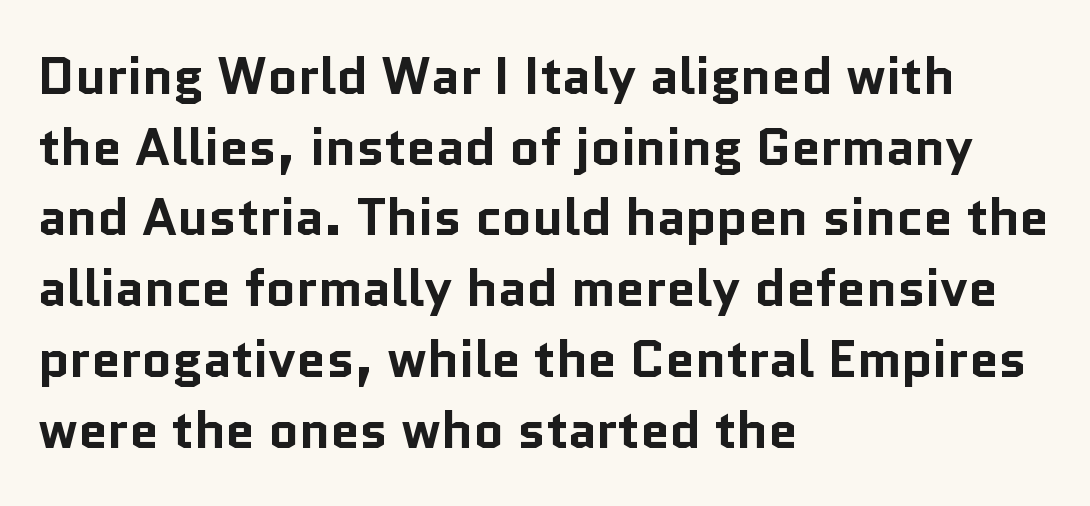
The image shows 52 px bold sans-serif type, upright; set left-aligned, normal line spacing (1.36x), normal letter spacing, not underlined; low stroke contrast and a medium x-height.
